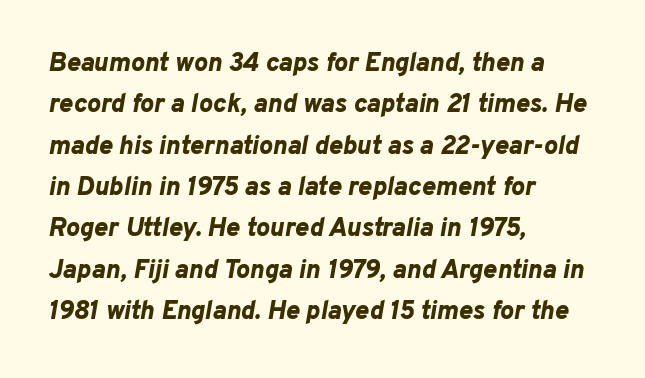
This is oblique type, the kind used for emphasis or titles. The rendering anchors every line to the left-hand side. Regarding leading, the lines here are spaced in the standard way. Inter-character spacing is left at the font's built-in metrics. Heavy, bold letterforms. Check under the words: just untouched page.
